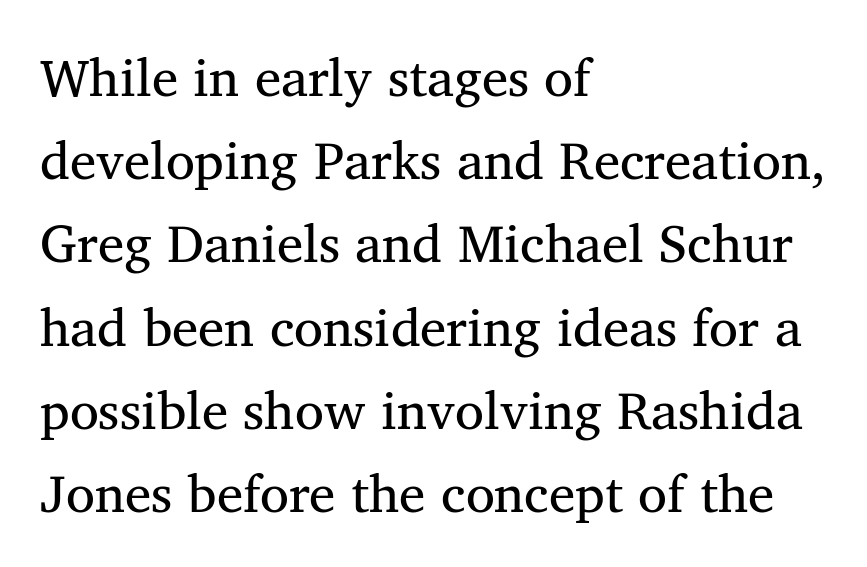
Bare-footed words on every line. The face used here is proportionally spaced, like ordinary book or web type. You could call the tracking neutral — neither tight nor loose. Stroke thickness stays within the range of a standard reading face or lighter. Reading down the column, the eye jumps a familiar distance to each next line. Does the copy run flush right? No — it runs flush left.
